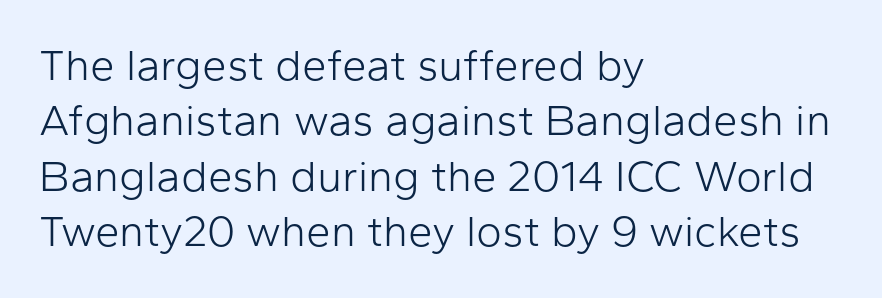
I'd call this a sans setting — the letters go barefoot. Students, note that the glyphs here touch the page at normal intervals. The specimen reads as upright at a glance. Is this a fixed-width face? No — the glyphs have proportional, varying widths. The ragged edge is on the right, which tells us the setting is flush left.
